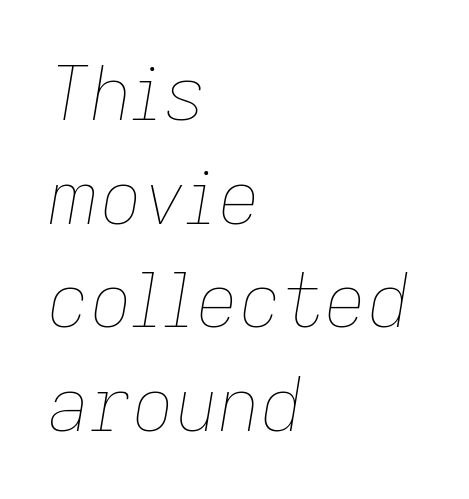
Layout note: lines flush left. The string is rendered with underlining switched off. Proportional: the letters do not fall into vertical columns. Unbolded letterforms with no extra heft. The glyphs look as if they've been sheared to an angle. Reading down the column, the eye jumps a familiar distance to each next line.
